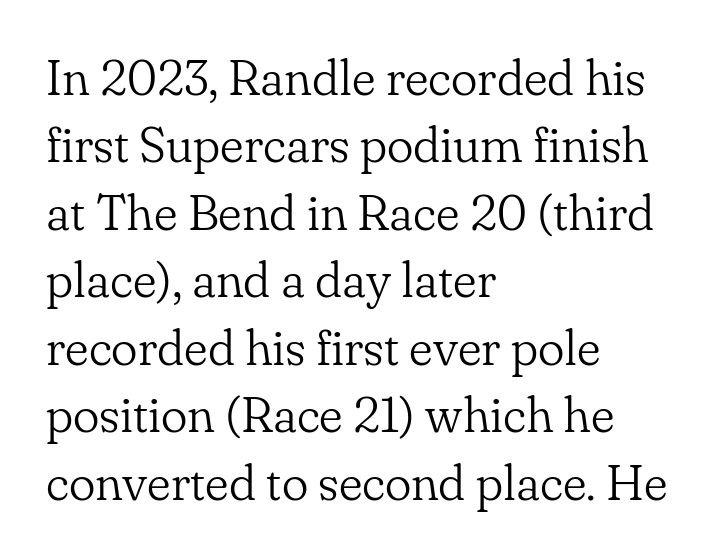
Q: Is the text bold? A: No.
Q: Is the text italic (slanted)? A: No, it is upright.
Q: Is the typeface a serif or a sans-serif typeface? A: Serif.
Q: Is the text underlined? A: No.
Q: How is the paragraph aligned? A: Left-aligned.
Q: Is the spacing between letters normal or unusually wide? A: Normal.
Q: Is the spacing between lines tight, normal or loose? A: Normal.
Q: Width (condensed, normal, or wide)? A: Normal.
Q: Stroke contrast? A: Low.
Q: x-height? A: Small.
Q: Monospaced? A: No.
